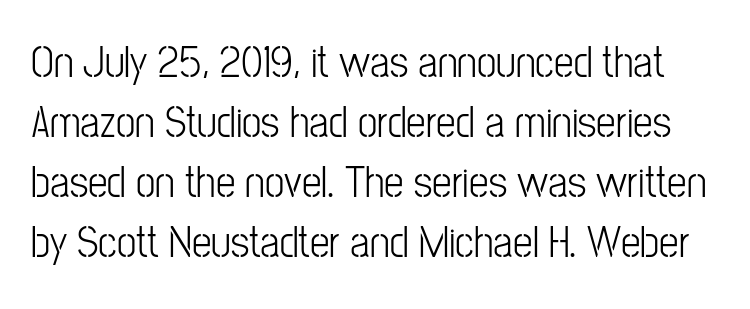
Is the stroke heavy? The answer is a plain regular-or-lighter. Font category for this specimen: sans-serif. Do the letters lean? They stand straight. Varying glyph widths throughout — classic text-font behaviour.
